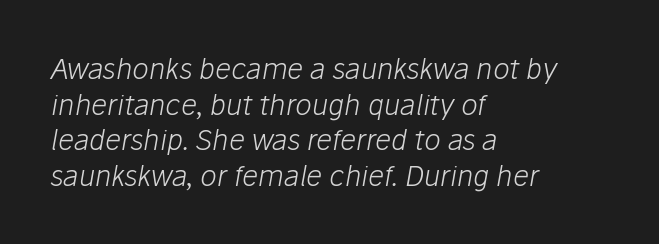
The image shows 28 px light type, italic (leaning right); set left-aligned, normal line spacing (1.27x), normal letter spacing, not underlined; low stroke contrast and a medium x-height.
